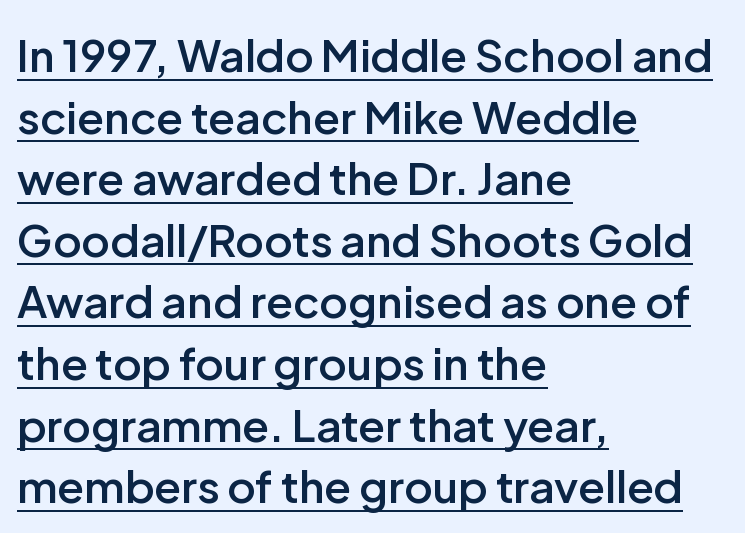
{"serif": "no", "italic": "no", "bold": "semi", "weight": "semibold", "width": "normal", "stroke_contrast": "low", "x_height": "medium", "monospaced": "no", "underline": "yes", "align": "left", "line_spacing": "normal", "line_spacing_ratio": 1.4, "letter_spacing": "normal", "letter_spacing_em": 0.0, "glyph_px": 44}
